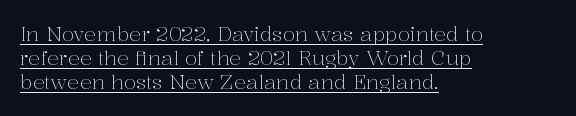
One-word summary of the alignment: left. Posture: upright roman. Letter spacing: default. The rendering uses the underline text-decoration.
